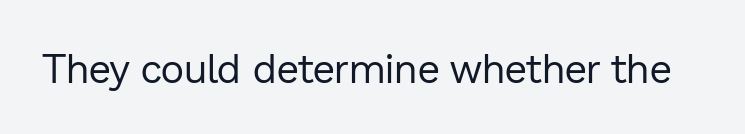
Q: Is the text bold? A: No.
Q: Is the text italic (slanted)? A: No, it is upright.
Q: Is the typeface a serif or a sans-serif typeface? A: Sans-serif.
Q: Is the text underlined? A: No.
Q: Is the spacing between letters normal or unusually wide? A: Normal.
Q: Width (condensed, normal, or wide)? A: Normal.
Q: Stroke contrast? A: Low.
Q: x-height? A: Medium.
Q: Monospaced? A: No.
